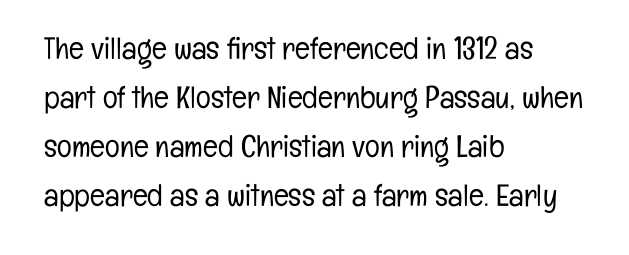
Q: Is the text bold? A: No.
Q: Is the text italic (slanted)? A: No, it is upright.
Q: Is the typeface a serif or a sans-serif typeface? A: Sans-serif.
Q: Is the text underlined? A: No.
Q: How is the paragraph aligned? A: Left-aligned.
Q: Is the spacing between letters normal or unusually wide? A: Normal.
Q: Is the spacing between lines tight, normal or loose? A: Normal.
Q: Width (condensed, normal, or wide)? A: Condensed.
Q: Stroke contrast? A: Low.
Q: x-height? A: Medium.
Q: Monospaced? A: No.
